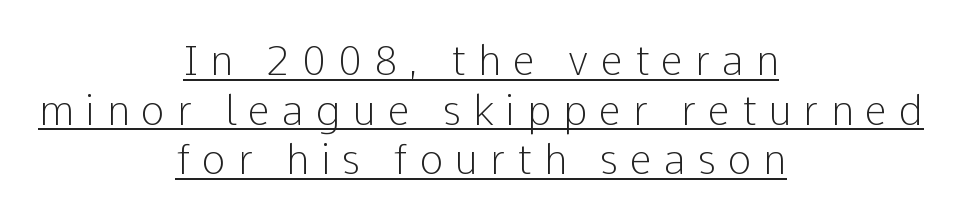
Q: Is the text bold? A: No.
Q: Is the text italic (slanted)? A: No, it is upright.
Q: Is the typeface a serif or a sans-serif typeface? A: Sans-serif.
Q: Is the text underlined? A: Yes.
Q: How is the paragraph aligned? A: Centered.
Q: Is the spacing between letters normal or unusually wide? A: Unusually wide.
Q: Width (condensed, normal, or wide)? A: Normal.
Q: Stroke contrast? A: Low.
Q: x-height? A: Medium.
Q: Monospaced? A: No.
